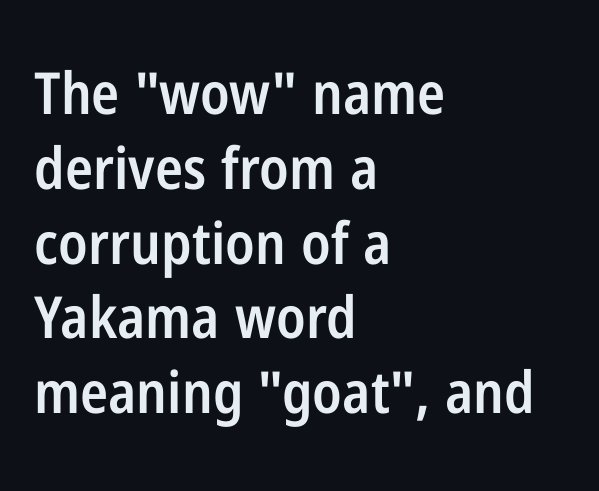
The image shows 58 px semibold, condensed sans-serif type, upright; set left-aligned, normal line spacing (1.29x), normal letter spacing, not underlined; low stroke contrast and a medium x-height.
